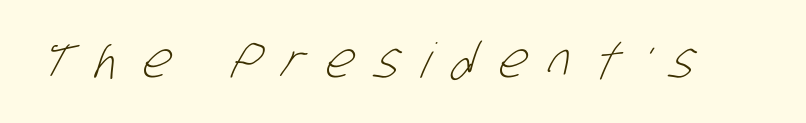
The image shows 48 px light, condensed sans-serif type; set unusually wide letter spacing (+0.49 em), not underlined; low stroke contrast and a large x-height.
